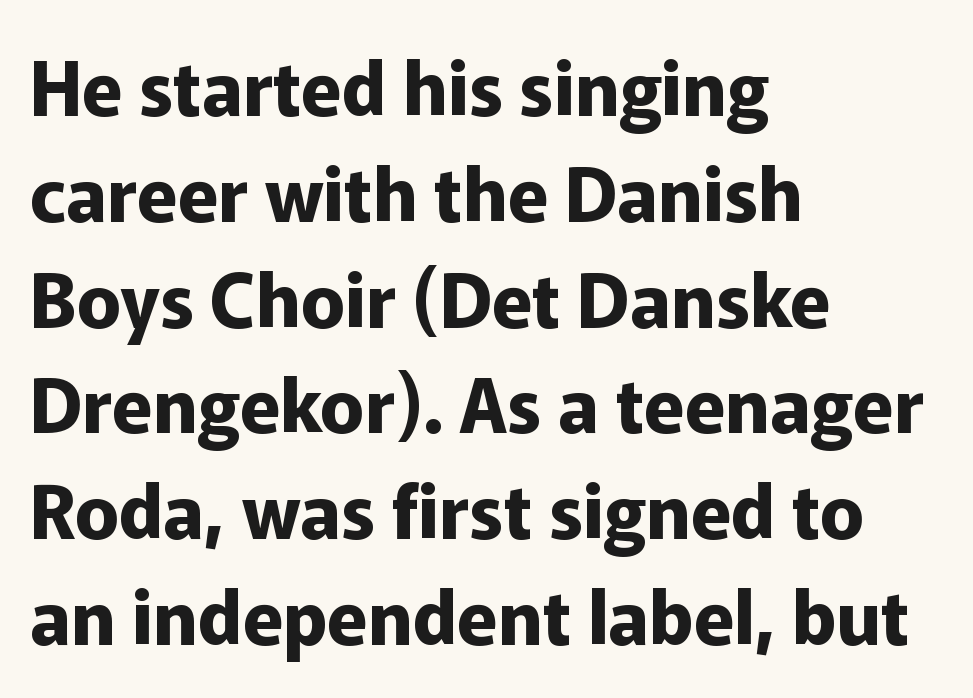
The image shows 74 px bold sans-serif type, upright; set left-aligned, normal line spacing (1.43x), normal letter spacing, not underlined; low stroke contrast and a medium x-height.
